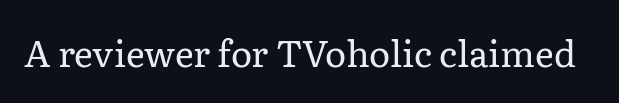
{"serif": "yes", "italic": "no", "bold": "no", "weight": "regular", "width": "normal", "stroke_contrast": "low", "x_height": "medium", "monospaced": "no", "underline": "no", "letter_spacing": "normal", "letter_spacing_em": 0.0, "glyph_px": 36}
